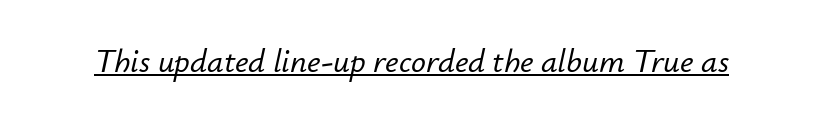
The image shows 33 px text type, italic (leaning right); set normal letter spacing, underlined; low stroke contrast and a small x-height.
